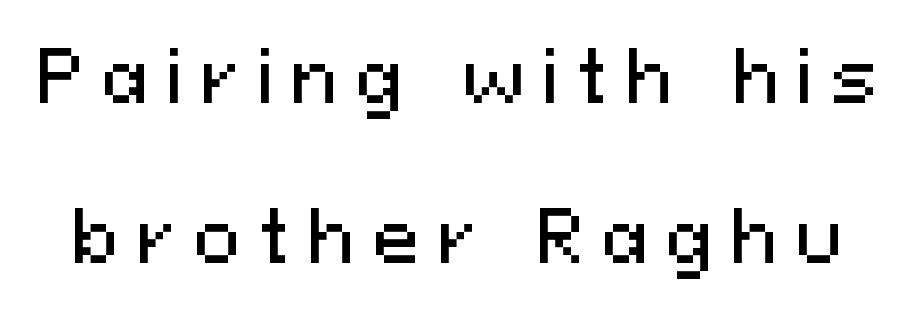
{"serif": "no", "italic": "no", "width": "normal", "stroke_contrast": "medium", "x_height": "medium", "monospaced": "no", "underline": "no", "line_spacing": "loose", "line_spacing_ratio": 2.29, "letter_spacing": "wide", "letter_spacing_em": 0.26, "glyph_px": 70}
